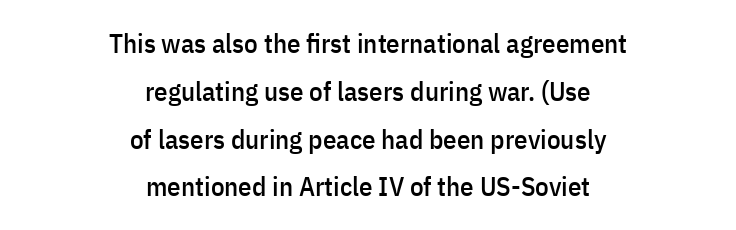
The axis of the letterforms is exactly vertical. Layout note: lines centered. The passage shown has conventional tracking throughout. The space directly below the letters is spotless.
